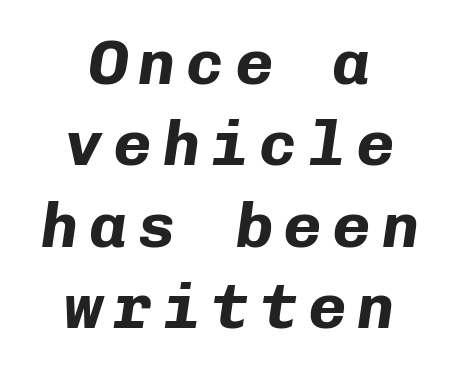
{"italic": "yes", "lean": "right", "slant_degrees": 8, "bold": "yes", "weight": "bold", "width": "normal", "stroke_contrast": "low", "x_height": "medium", "monospaced": "yes", "underline": "no", "align": "center", "line_spacing": "normal", "line_spacing_ratio": 1.27, "glyph_px": 64}
